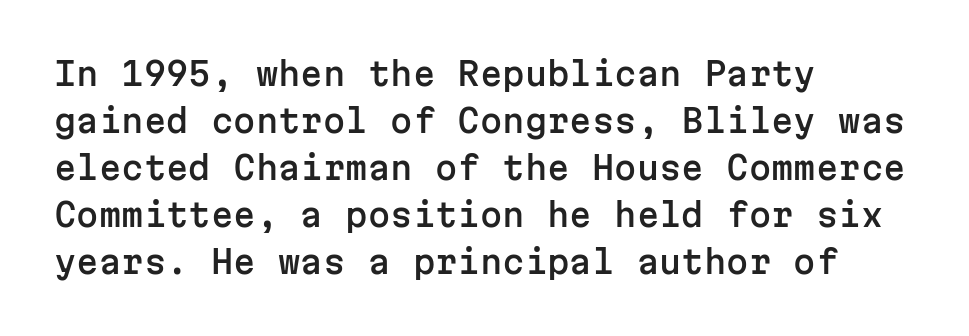
Q: Is the text italic (slanted)? A: No, it is upright.
Q: Is the typeface a serif or a sans-serif typeface? A: Sans-serif.
Q: Is the text underlined? A: No.
Q: How is the paragraph aligned? A: Left-aligned.
Q: Is the spacing between letters normal or unusually wide? A: Normal.
Q: Is the spacing between lines tight, normal or loose? A: Normal.
Q: Width (condensed, normal, or wide)? A: Normal.
Q: Stroke contrast? A: Low.
Q: x-height? A: Medium.
Q: Monospaced? A: Yes.
